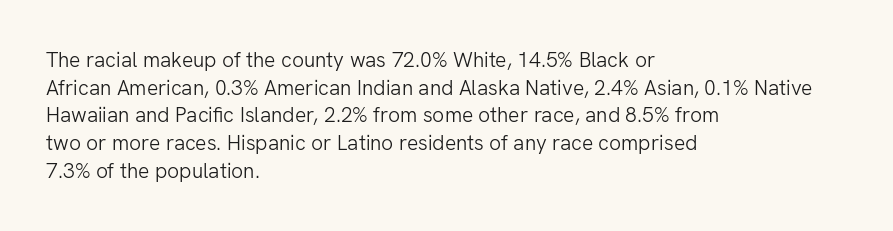
Every stem runs plumb, perpendicular to the baseline. Leftover space on each line is placed entirely after the last word. Check the space under the baseline: it is left empty. This reads as an unemphasized weight, regular at the heaviest. Caption: standard tracking, unaltered.
